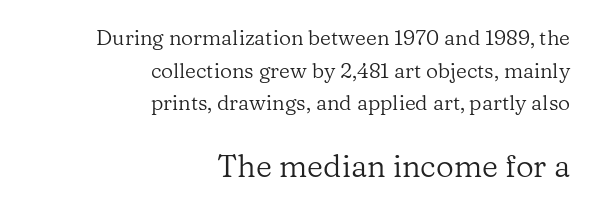
The image shows 31 px regular-weight serif type, upright; set right-aligned, normal line spacing (1.55x), normal letter spacing, not underlined; the second (bottom) block is 1.48x larger; low stroke contrast and a medium x-height.
